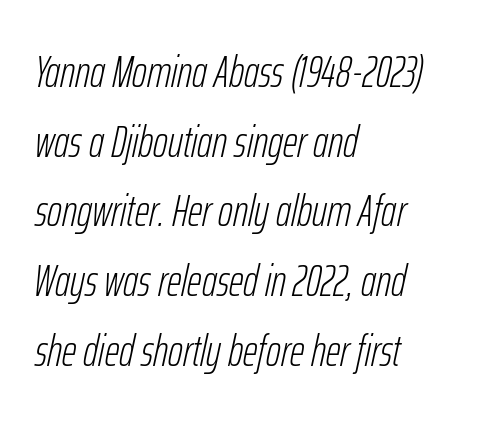
Q: Is the text bold? A: No.
Q: Is the text italic (slanted)? A: Yes, it leans right by about 12 degrees.
Q: Is the text underlined? A: No.
Q: How is the paragraph aligned? A: Left-aligned.
Q: Is the spacing between letters normal or unusually wide? A: Normal.
Q: Is the spacing between lines tight, normal or loose? A: Normal.
Q: Width (condensed, normal, or wide)? A: Condensed.
Q: Stroke contrast? A: Low.
Q: x-height? A: Medium.
Q: Monospaced? A: No.
